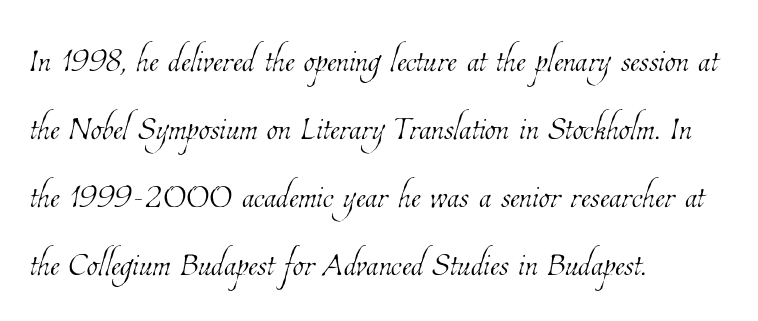
One-word summary of the alignment: left. Leading: standard. Students, note that the glyphs here touch the page at normal intervals. Spacing verdict: proportional, widths tailored to each character.
